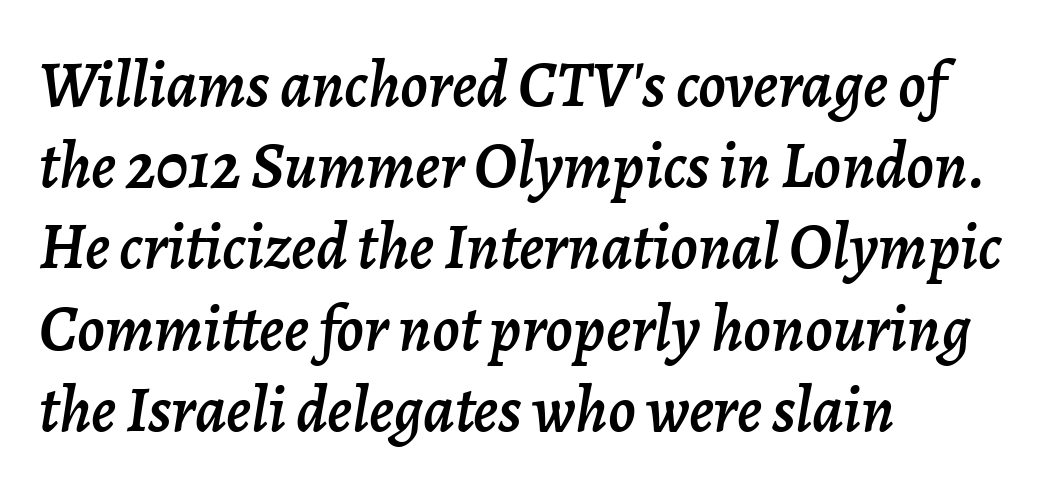
{"italic": "yes", "lean": "right", "slant_degrees": 7, "width": "normal", "stroke_contrast": "low", "x_height": "medium", "monospaced": "no", "underline": "no", "align": "left", "line_spacing": "normal", "line_spacing_ratio": 1.25, "letter_spacing": "normal", "letter_spacing_em": 0.0, "glyph_px": 65}
